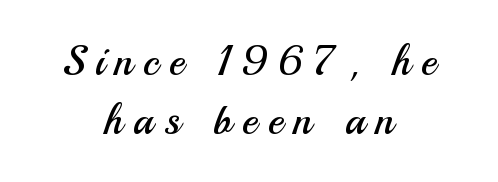
Q: Is the text bold? A: No.
Q: Is the text italic (slanted)? A: Yes.
Q: Is the typeface a serif or a sans-serif typeface? A: Sans-serif.
Q: Is the text underlined? A: No.
Q: How is the paragraph aligned? A: Centered.
Q: Is the spacing between letters normal or unusually wide? A: Unusually wide.
Q: Is the spacing between lines tight, normal or loose? A: Normal.
Q: Width (condensed, normal, or wide)? A: Normal.
Q: Stroke contrast? A: Medium.
Q: x-height? A: Small.
Q: Monospaced? A: No.
